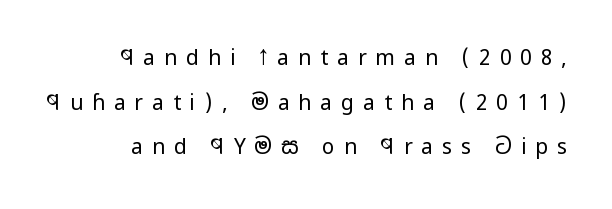
The image shows 21 px text type, upright; set loose line spacing (2.12x), unusually wide letter spacing (+0.43 em), not underlined.
